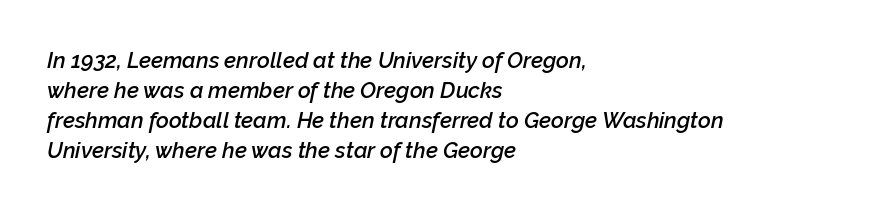
The image shows 22 px text type, italic (leaning right); set left-aligned, normal line spacing (1.36x), normal letter spacing, not underlined.
